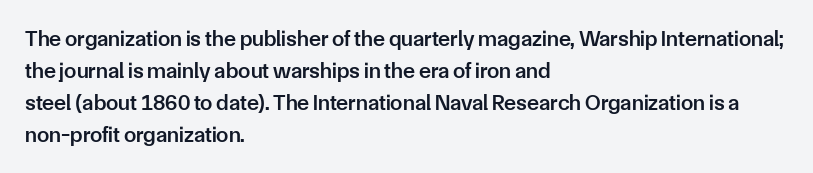
A typesetter would mark this as roman, not italic. If you drew a ruler down the left edge, every line would touch it. Look at the tracking — it's just the regular setting, nothing added. Regular leading.
